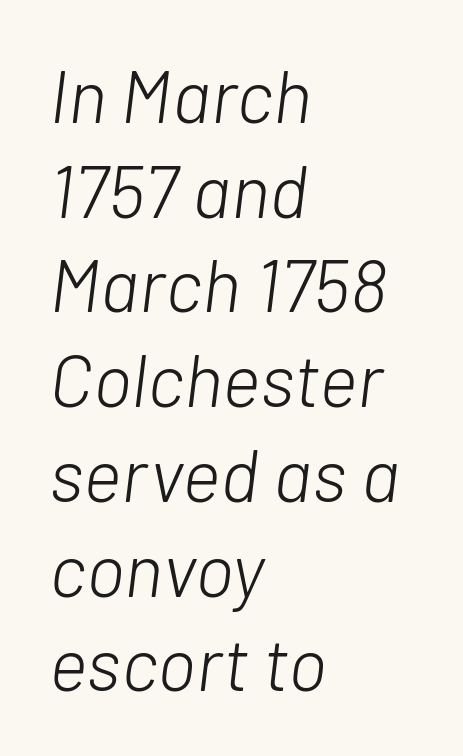
Q: Is the text bold? A: No.
Q: Is the text italic (slanted)? A: Yes, it leans right by about 7 degrees.
Q: Is the text underlined? A: No.
Q: How is the paragraph aligned? A: Left-aligned.
Q: Is the spacing between letters normal or unusually wide? A: Normal.
Q: Is the spacing between lines tight, normal or loose? A: Normal.
Q: Width (condensed, normal, or wide)? A: Normal.
Q: Stroke contrast? A: Low.
Q: x-height? A: Medium.
Q: Monospaced? A: No.
